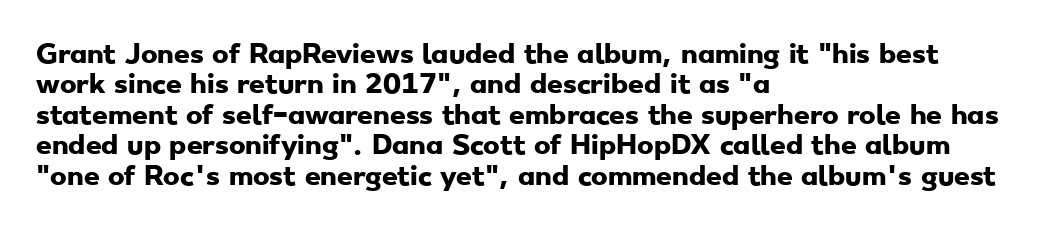
The image shows 25 px bold type; set left-aligned, line spacing 1.22x, normal letter spacing, not underlined.
